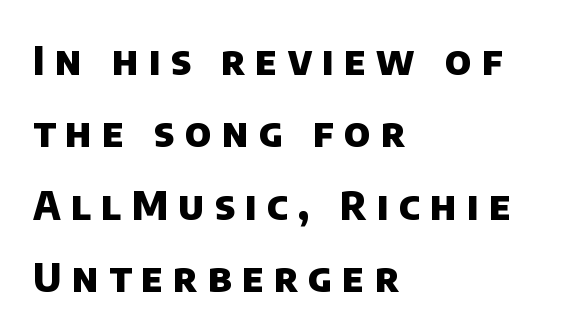
The space beneath each line is pristine and unruled. Serifs: no, the terminals of the letterforms are clean. Words appear elongated and porous because spacing is wide. Each letter keeps its own natural width here, so spacing adapts to shape.
